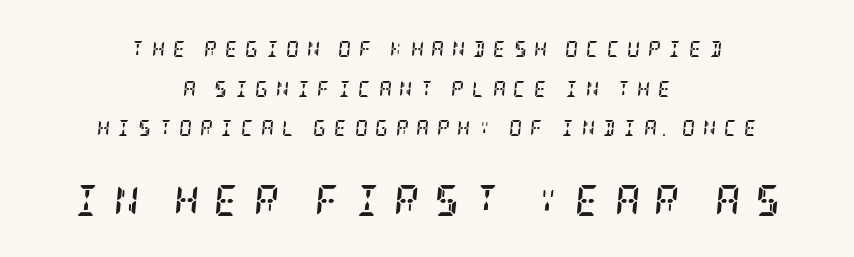
The image shows 31 px semibold, condensed serif type, italic (leaning right); set centered, loose line spacing (2.48x), unusually wide letter spacing (+0.47 em), not underlined; the second (bottom) block is 1.94x larger; low stroke contrast and a large x-height.
